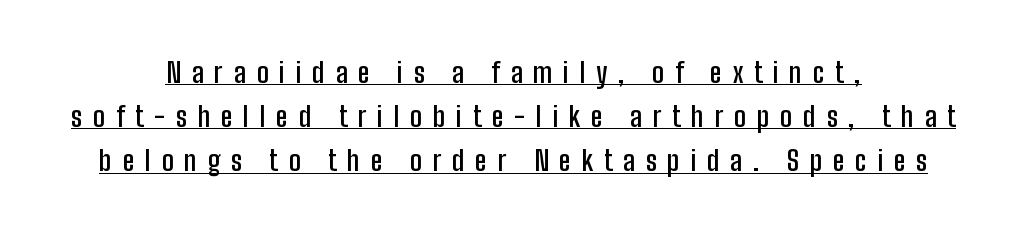
Q: Is the text bold? A: Semi-bold.
Q: Is the text italic (slanted)? A: No, it is upright.
Q: Is the typeface a serif or a sans-serif typeface? A: Sans-serif.
Q: Is the text underlined? A: Yes.
Q: How is the paragraph aligned? A: Centered.
Q: Is the spacing between letters normal or unusually wide? A: Unusually wide.
Q: Is the spacing between lines tight, normal or loose? A: Normal.
Q: Width (condensed, normal, or wide)? A: Condensed.
Q: Stroke contrast? A: Low.
Q: x-height? A: Medium.
Q: Monospaced? A: No.
